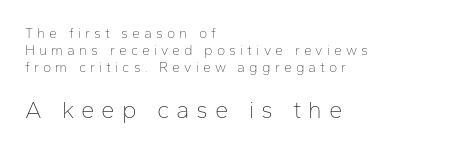
Q: Is the text bold? A: No.
Q: Is the text italic (slanted)? A: No, it is upright.
Q: Is the text underlined? A: No.
Q: How is the paragraph aligned? A: Left-aligned.
Q: Is the spacing between letters normal or unusually wide? A: Unusually wide.
Q: Which block of text is set in a larger size, the first (top) or the second (bottom)? A: The second (bottom) one.
